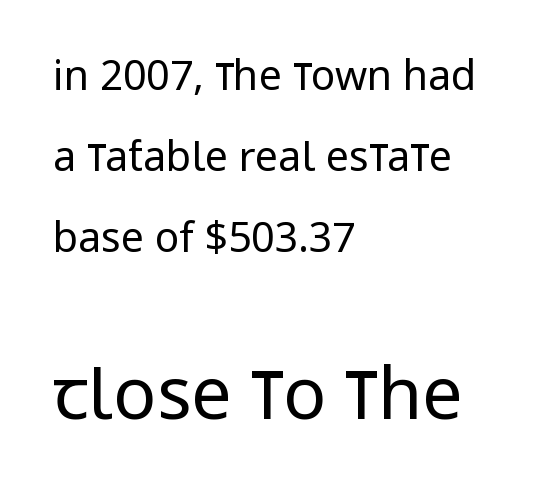
Q: Is the text bold? A: No.
Q: Is the text italic (slanted)? A: No, it is upright.
Q: Is the typeface a serif or a sans-serif typeface? A: Sans-serif.
Q: Is the text underlined? A: No.
Q: How is the paragraph aligned? A: Left-aligned.
Q: Is the spacing between letters normal or unusually wide? A: Normal.
Q: Is the spacing between lines tight, normal or loose? A: Loose.
Q: Which block of text is set in a larger size, the first (top) or the second (bottom)? A: The second (bottom) one.
Q: Width (condensed, normal, or wide)? A: Condensed.
Q: Stroke contrast? A: Low.
Q: x-height? A: Large.
Q: Monospaced? A: No.
